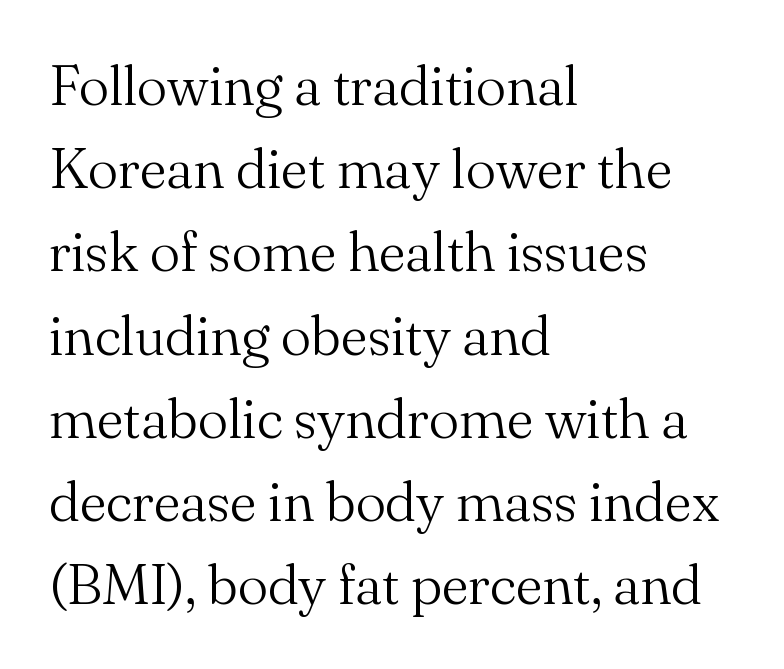
The image shows 57 px light serif type, upright; set left-aligned, normal line spacing (1.46x), normal letter spacing, not underlined; medium stroke contrast and a small x-height.
